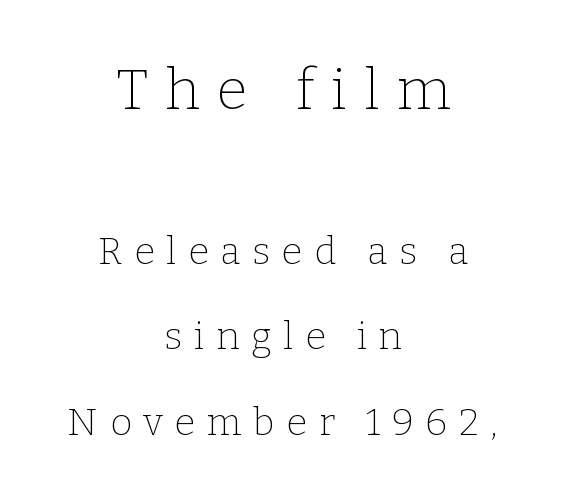
The image shows 57 px thin serif type, upright; set centered, loose line spacing (2.24x), unusually wide letter spacing (+0.3 em), not underlined; the first (top) block is 1.5x larger; low stroke contrast and a medium x-height.
